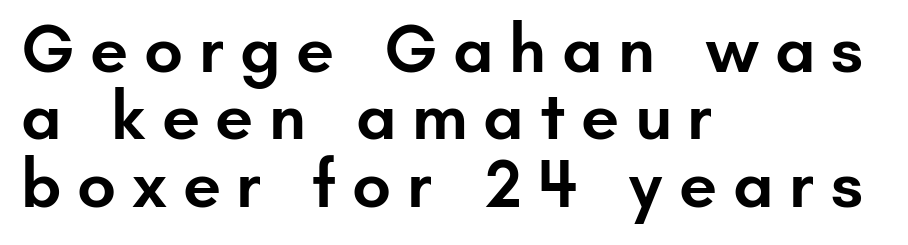
{"serif": "no", "italic": "no", "bold": "semi", "weight": "semibold", "width": "normal", "stroke_contrast": "low", "x_height": "small", "monospaced": "no", "underline": "no", "align": "left", "line_spacing": "tight", "line_spacing_ratio": 0.99, "letter_spacing": "wide", "letter_spacing_em": 0.23, "glyph_px": 68}
